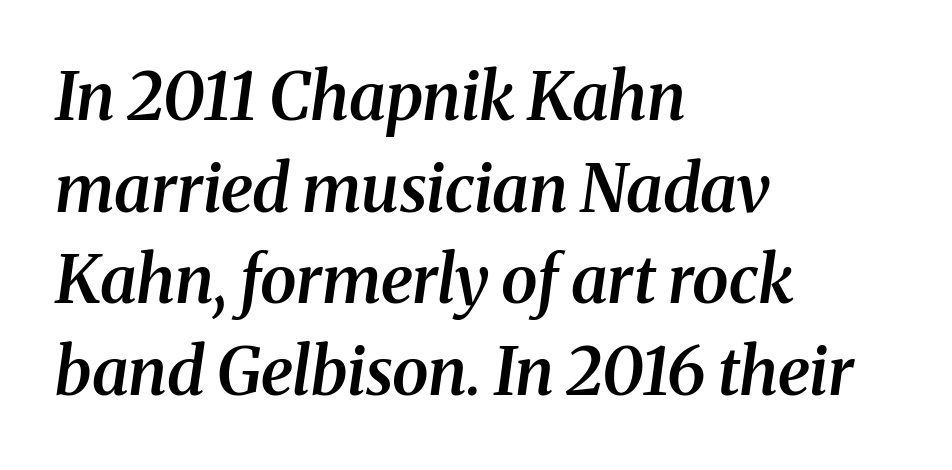
The image shows 66 px semibold serif type, italic (leaning right); set left-aligned, normal line spacing (1.39x), normal letter spacing, not underlined; medium stroke contrast and a medium x-height.
